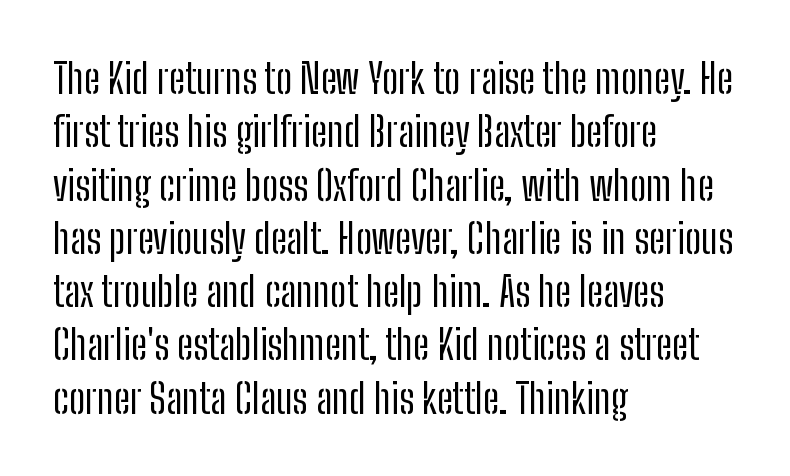
The image shows 41 px regular-weight, condensed sans-serif type, upright; set left-aligned, normal line spacing (1.3x), normal letter spacing, not underlined; low stroke contrast and a medium x-height.
